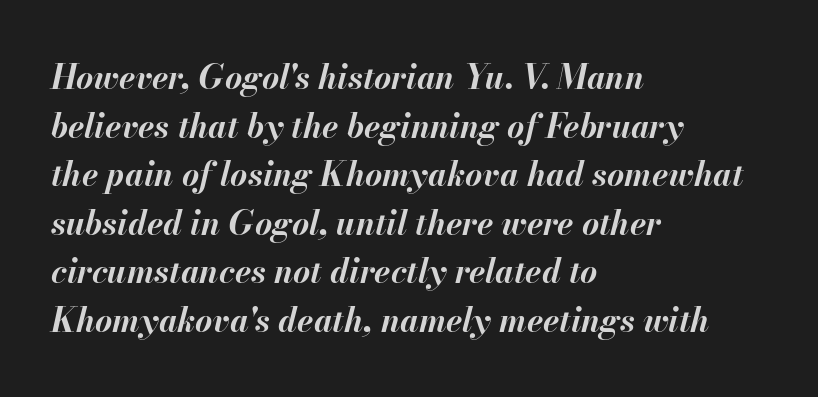
{"italic": "yes", "lean": "right", "slant_degrees": 13, "bold": "yes", "weight": "bold", "width": "normal", "stroke_contrast": "medium", "x_height": "small", "monospaced": "no", "underline": "no", "align": "left", "line_spacing": "normal", "line_spacing_ratio": 1.47, "letter_spacing": "normal", "letter_spacing_em": 0.0, "glyph_px": 33}
